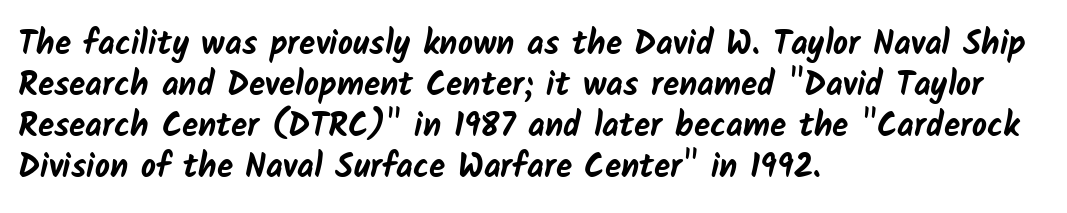
{"serif": "no", "bold": "yes", "weight": "bold", "width": "normal", "stroke_contrast": "low", "x_height": "medium", "monospaced": "no", "underline": "no", "align": "left", "line_spacing_ratio": 1.24, "letter_spacing": "normal", "letter_spacing_em": 0.0, "glyph_px": 33}
